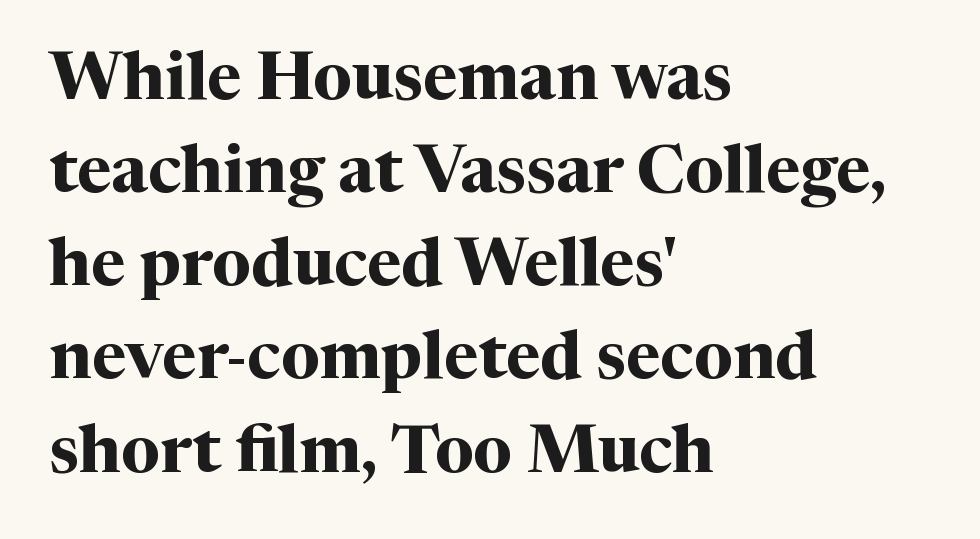
The image shows 67 px bold serif type, upright; set left-aligned, normal line spacing (1.39x), normal letter spacing, not underlined; medium stroke contrast and a medium x-height.
